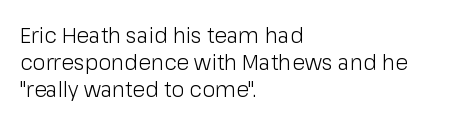
The image shows 21 px text type, upright; set left-aligned, normal line spacing (1.29x), normal letter spacing, not underlined.
